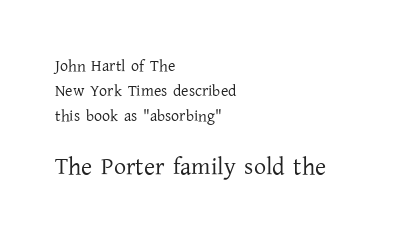
Do the letters lean? They stand straight. A typesetter would call this zero additional tracking. Has an underline been added? It has not. The block of text has a typical density, with ordinary space between rows. If you squint, the bottom block still reads clearly — it's the larger of the two. The typeface has the unassuming heft of standard copy or less.
